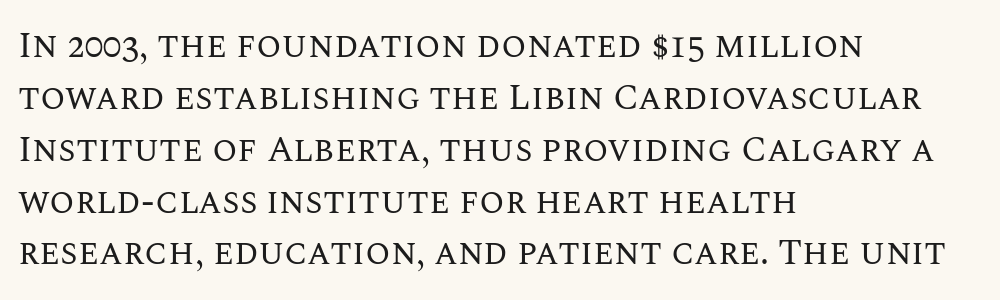
{"italic": "no", "bold": "no", "weight": "regular", "width": "normal", "stroke_contrast": "medium", "x_height": "large", "monospaced": "no", "underline": "no", "align": "left", "line_spacing": "normal", "line_spacing_ratio": 1.44, "letter_spacing": "normal", "letter_spacing_em": 0.0, "glyph_px": 36}
